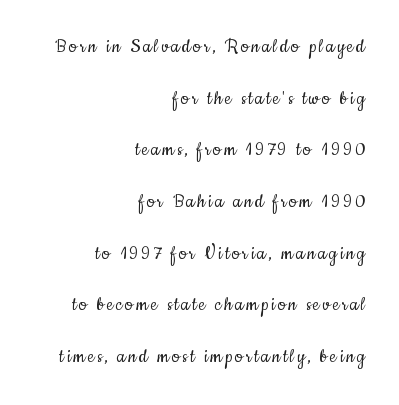
Q: Is the text bold? A: No.
Q: Is the text italic (slanted)? A: Yes.
Q: Is the text underlined? A: No.
Q: How is the paragraph aligned? A: Right-aligned.
Q: Is the spacing between lines tight, normal or loose? A: Loose.
